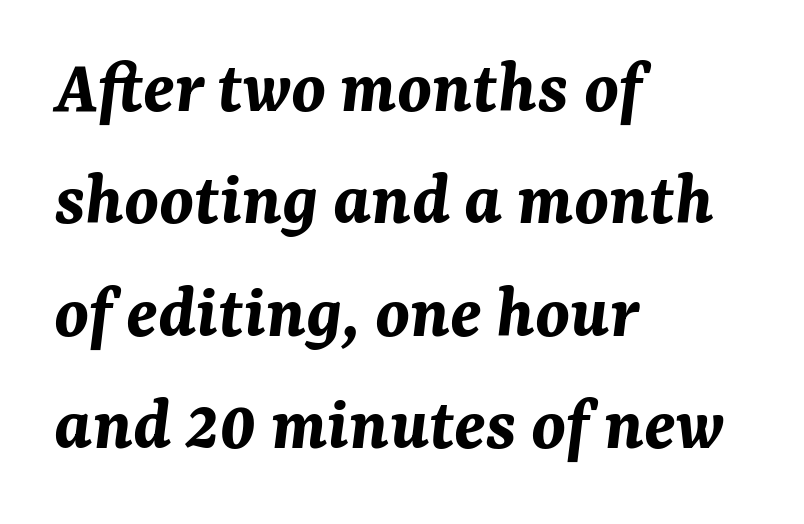
Leftover space on each line is placed entirely after the last word. Notice how thick the strokes are: this is what a full bold looks like. Notice how the stems are inclined rather than vertical — that's the hallmark of italics. The type is set solid horizontally, with unmodified tracking. The string is rendered with underlining switched off. Note the varied advance widths — an 'i' is clearly narrower than an 'm'.
